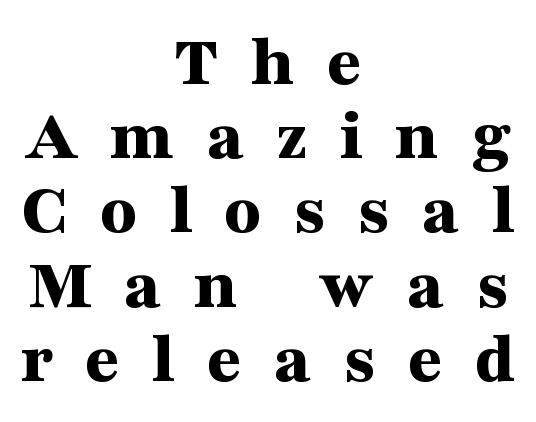
When letters stand straight like this, we call the style roman or upright. The tracking jumps out immediately: characters are airy and widely separated. Notice how the passage keeps no hard edge, just a central spine. The letters advance in unequal steps, a hallmark of proportional type. Its strokes are broad and dark, the hallmark of bold type. This is serif lettering, the kind often seen in printed books.
